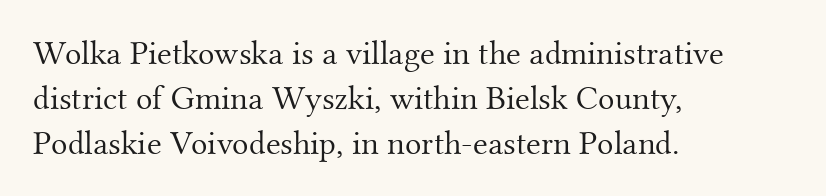
Q: Is the text bold? A: No.
Q: Is the text italic (slanted)? A: No, it is upright.
Q: Is the typeface a serif or a sans-serif typeface? A: Serif.
Q: Is the text underlined? A: No.
Q: How is the paragraph aligned? A: Left-aligned.
Q: Is the spacing between letters normal or unusually wide? A: Normal.
Q: Is the spacing between lines tight, normal or loose? A: Normal.
Q: Width (condensed, normal, or wide)? A: Normal.
Q: Stroke contrast? A: Medium.
Q: x-height? A: Small.
Q: Monospaced? A: No.
